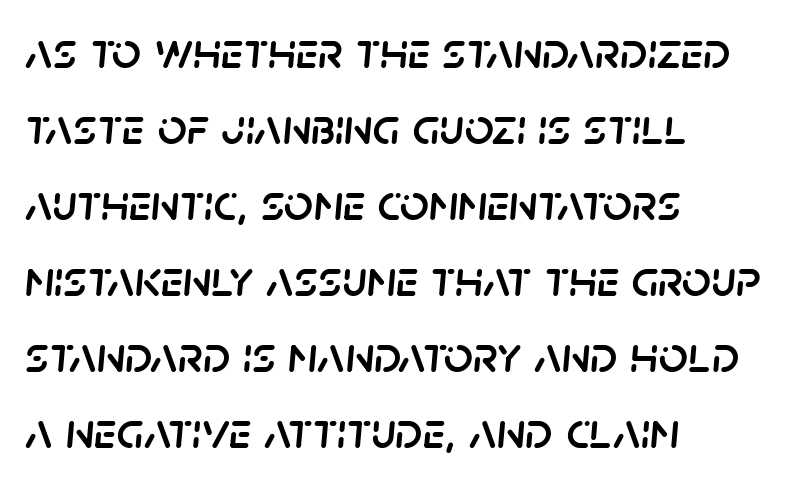
The image shows 51 px text type, italic (leaning right); set left-aligned, normal line spacing (1.49x), normal letter spacing, not underlined; low stroke contrast and a large x-height.
